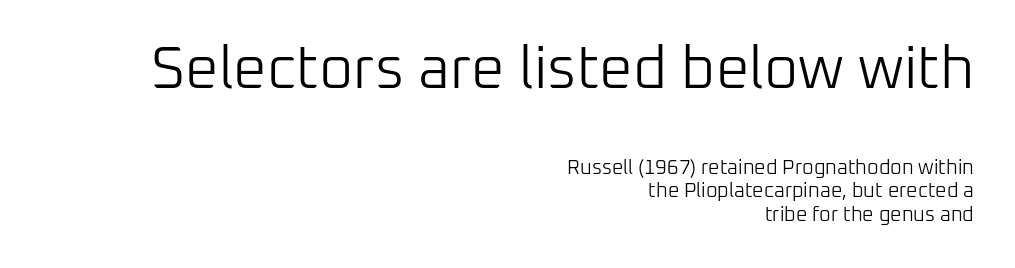
{"serif": "no", "italic": "no", "bold": "no", "weight": "light", "width": "normal", "stroke_contrast": "low", "x_height": "medium", "monospaced": "no", "underline": "no", "align": "right", "line_spacing_ratio": 1.18, "letter_spacing": "normal", "letter_spacing_em": 0.0, "larger_block": "first", "size_ratio": 2.95, "glyph_px": 59}
